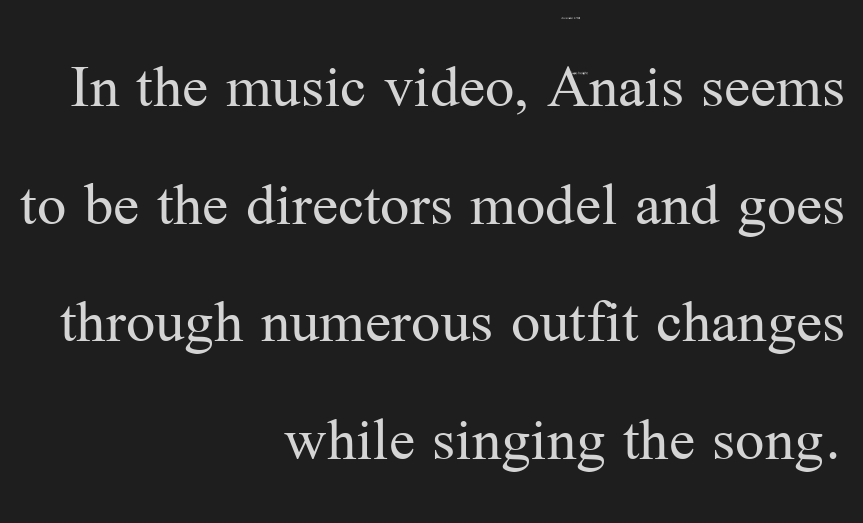
The passage shown has conventional tracking throughout. Note the varied advance widths — an 'i' is clearly narrower than an 'm'. Just letters on the line, the space beneath them empty. Does the lettering tilt? It doesn't — this is upright. No extra ink here — the face is not bold.
